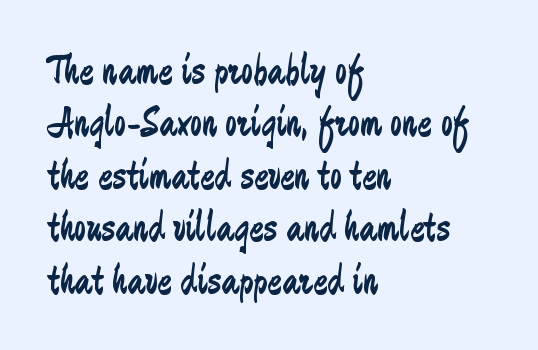
Q: Is the text bold? A: No.
Q: Is the text italic (slanted)? A: Yes.
Q: Is the typeface a serif or a sans-serif typeface? A: Sans-serif.
Q: Is the text underlined? A: No.
Q: How is the paragraph aligned? A: Left-aligned.
Q: Is the spacing between letters normal or unusually wide? A: Normal.
Q: Width (condensed, normal, or wide)? A: Condensed.
Q: Stroke contrast? A: Low.
Q: x-height? A: Medium.
Q: Monospaced? A: No.
